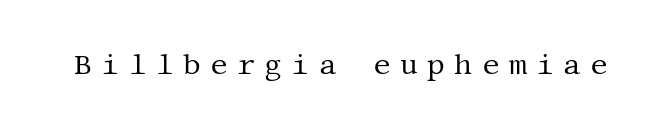
Q: Is the text bold? A: No.
Q: Is the text italic (slanted)? A: No, it is upright.
Q: Is the typeface a serif or a sans-serif typeface? A: Serif.
Q: Is the text underlined? A: No.
Q: Is the spacing between letters normal or unusually wide? A: Unusually wide.
Q: Width (condensed, normal, or wide)? A: Normal.
Q: Stroke contrast? A: Medium.
Q: x-height? A: Large.
